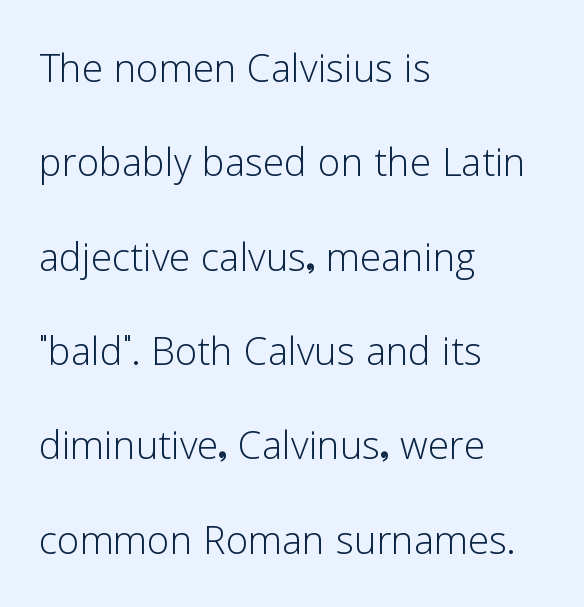
The image shows 51 px light sans-serif type, upright; set left-aligned, line spacing 1.85x, normal letter spacing, not underlined; low stroke contrast and a medium x-height.
